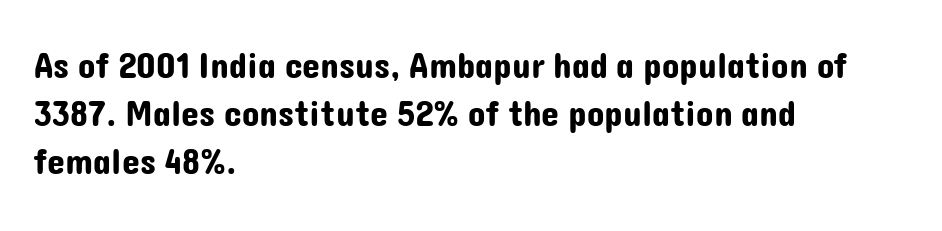
Q: Is the text italic (slanted)? A: No, it is upright.
Q: Is the typeface a serif or a sans-serif typeface? A: Sans-serif.
Q: Is the text underlined? A: No.
Q: How is the paragraph aligned? A: Left-aligned.
Q: Is the spacing between letters normal or unusually wide? A: Normal.
Q: Is the spacing between lines tight, normal or loose? A: Normal.
Q: Width (condensed, normal, or wide)? A: Normal.
Q: Stroke contrast? A: Low.
Q: x-height? A: Medium.
Q: Monospaced? A: No.
